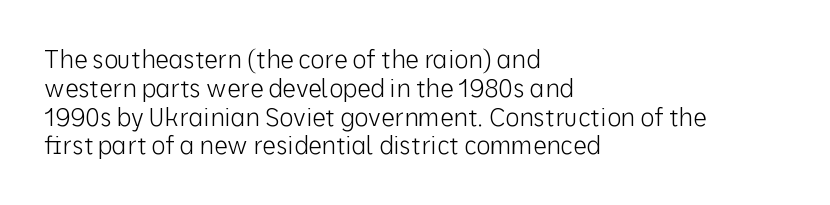
{"italic": "no", "bold": "no", "underline": "no", "align": "left", "line_spacing_ratio": 1.2, "letter_spacing": "normal", "letter_spacing_em": 0.0, "glyph_px": 24}
